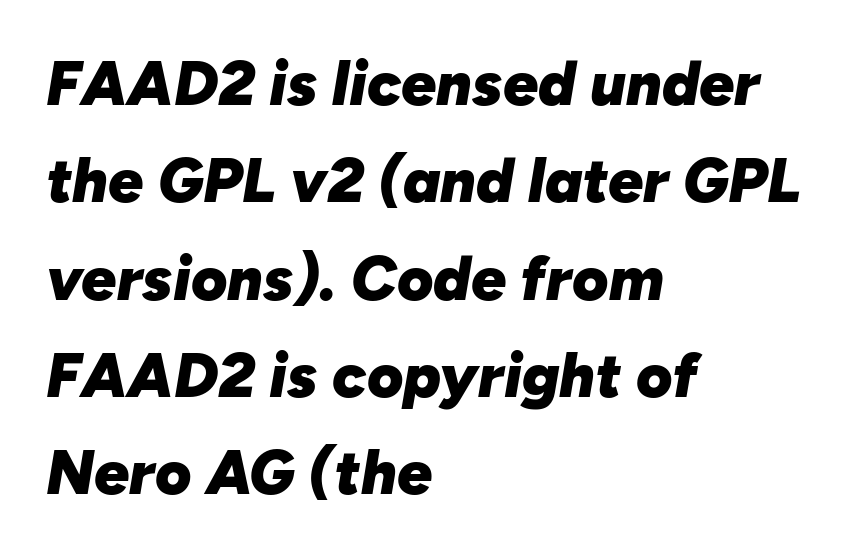
{"italic": "yes", "lean": "right", "slant_degrees": 10, "bold": "yes", "weight": "heavy", "width": "normal", "stroke_contrast": "low", "x_height": "medium", "monospaced": "no", "underline": "no", "align": "left", "line_spacing": "normal", "line_spacing_ratio": 1.57, "letter_spacing": "normal", "letter_spacing_em": 0.0, "glyph_px": 62}
